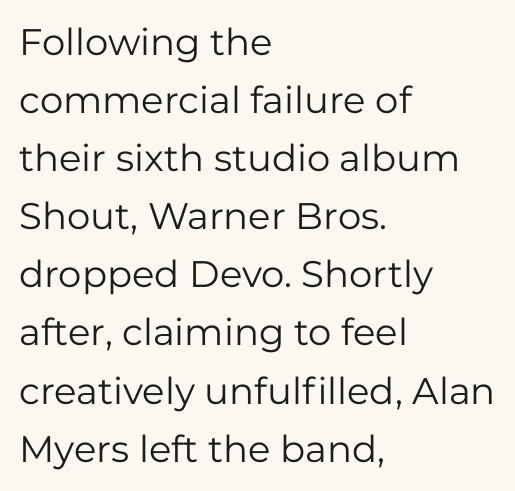
Default kerning and tracking; the words read as compact shapes. The passage shown is not bold in any degree. Is this a fixed-width face? No — the glyphs have proportional, varying widths. The baseline area is clear. A roman cut, with each character standing at attention. The space between consecutive lines is moderate.
